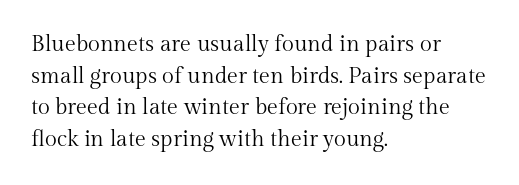
{"italic": "no", "bold": "no", "underline": "no", "align": "left", "line_spacing": "normal", "line_spacing_ratio": 1.44, "letter_spacing": "normal", "letter_spacing_em": 0.0, "glyph_px": 22}
